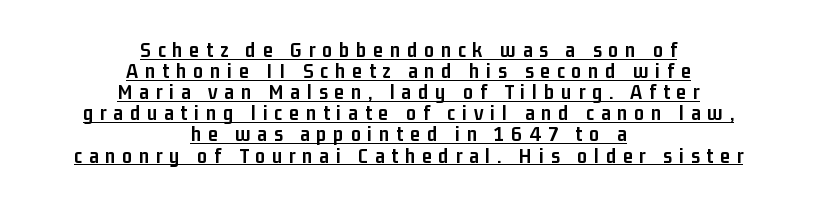
Honestly, the rows look squashed on top of each other. I'd describe the lettering as bold — thick and assertive. The axis of the letterforms is exactly vertical. Caption: lettering with a line underneath. Layout note: lines centered.
